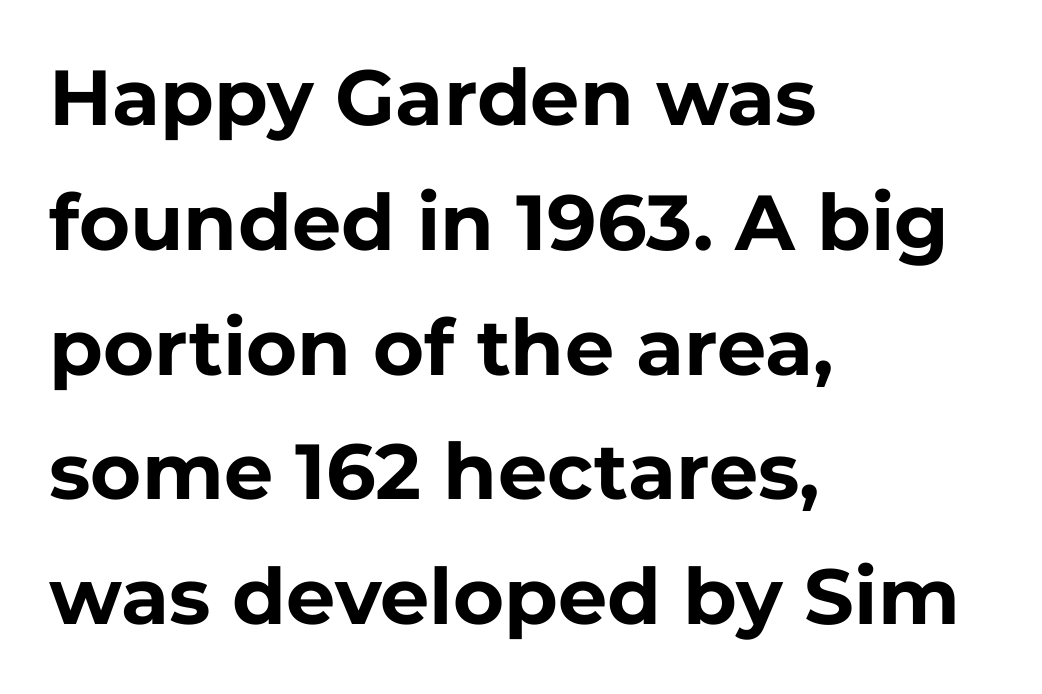
The image shows 78 px bold sans-serif type, upright; set left-aligned, normal line spacing (1.6x), normal letter spacing, not underlined; low stroke contrast and a medium x-height.
